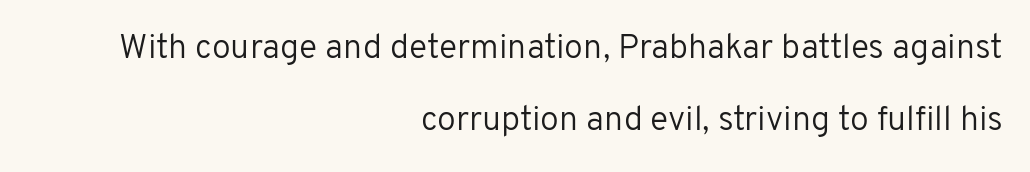
Q: Is the text bold? A: No.
Q: Is the text italic (slanted)? A: No, it is upright.
Q: Is the typeface a serif or a sans-serif typeface? A: Sans-serif.
Q: Is the text underlined? A: No.
Q: How is the paragraph aligned? A: Right-aligned.
Q: Is the spacing between letters normal or unusually wide? A: Normal.
Q: Is the spacing between lines tight, normal or loose? A: Loose.
Q: Width (condensed, normal, or wide)? A: Normal.
Q: Stroke contrast? A: Low.
Q: x-height? A: Medium.
Q: Monospaced? A: No.
